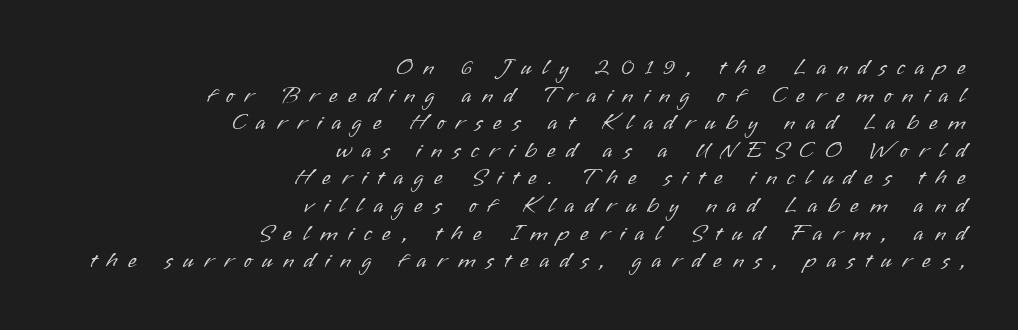
Words appear elongated and porous because spacing is wide. Check the space under the baseline: it is left empty. The letterforms sit at book weight or below. The passage is arranged like a letterhead date or caption credit — flush right.
